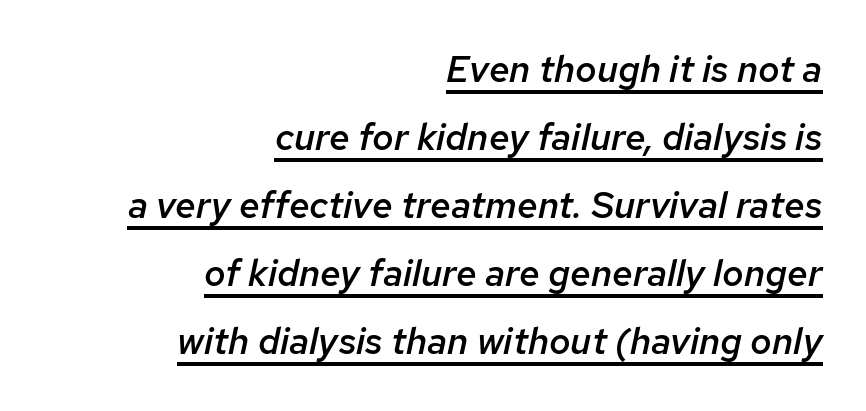
Short and long lines alike share a common ending point at right. A typographer would call this underscored text. Think of a printed novel: that variable character pitch is what you see here. Between one letter and the next there's only the usual sliver of space. Would a proofreader flag this as italicized? Yes.
